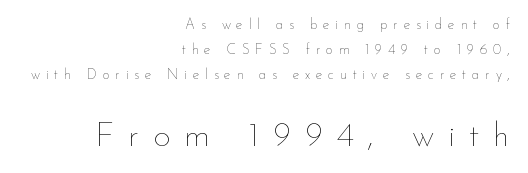
Q: Is the text bold? A: No.
Q: Is the text italic (slanted)? A: No, it is upright.
Q: Is the text underlined? A: No.
Q: How is the paragraph aligned? A: Right-aligned.
Q: Is the spacing between letters normal or unusually wide? A: Unusually wide.
Q: Which block of text is set in a larger size, the first (top) or the second (bottom)? A: The second (bottom) one.
Q: Width (condensed, normal, or wide)? A: Normal.
Q: Stroke contrast? A: Low.
Q: x-height? A: Small.
Q: Monospaced? A: No.
